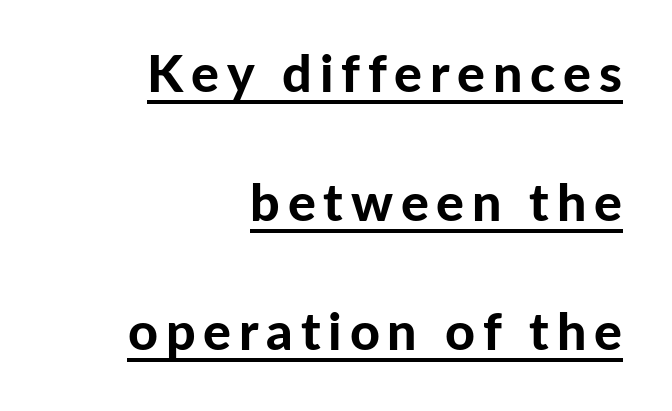
Q: Is the text bold? A: Yes.
Q: Is the text italic (slanted)? A: No, it is upright.
Q: Is the typeface a serif or a sans-serif typeface? A: Sans-serif.
Q: Is the text underlined? A: Yes.
Q: How is the paragraph aligned? A: Right-aligned.
Q: Is the spacing between lines tight, normal or loose? A: Loose.
Q: Width (condensed, normal, or wide)? A: Normal.
Q: Stroke contrast? A: Low.
Q: x-height? A: Medium.
Q: Monospaced? A: No.
